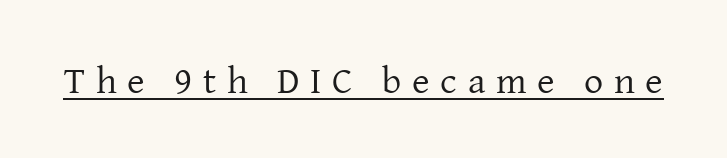
Letter spacing: wide. If you drew a line through each stem, it would be perfectly vertical. Counters stay open thanks to moderate or lighter strokes. Examine the stroke ends and you'll spot serifs. The rendered words wear a rule along their underside. These lines are rendered in a variable-pitch font.
